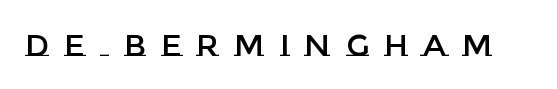
The image shows 31 px text type, upright; set unusually wide letter spacing (+0.49 em), not underlined; low stroke contrast and a large x-height.
